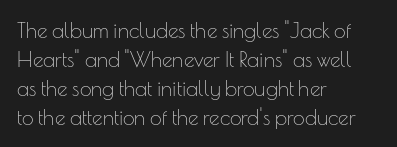
Q: Is the text bold? A: No.
Q: Is the text italic (slanted)? A: No, it is upright.
Q: Is the text underlined? A: No.
Q: How is the paragraph aligned? A: Left-aligned.
Q: Is the spacing between letters normal or unusually wide? A: Normal.
Q: Is the spacing between lines tight, normal or loose? A: Normal.
